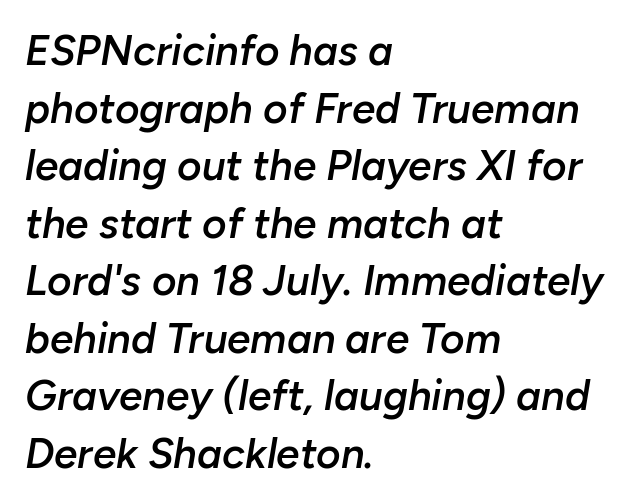
Q: Is the text bold? A: Semi-bold.
Q: Is the text italic (slanted)? A: Yes, it leans right by about 10 degrees.
Q: Is the text underlined? A: No.
Q: How is the paragraph aligned? A: Left-aligned.
Q: Is the spacing between letters normal or unusually wide? A: Normal.
Q: Is the spacing between lines tight, normal or loose? A: Normal.
Q: Width (condensed, normal, or wide)? A: Normal.
Q: Stroke contrast? A: Low.
Q: x-height? A: Medium.
Q: Monospaced? A: No.
